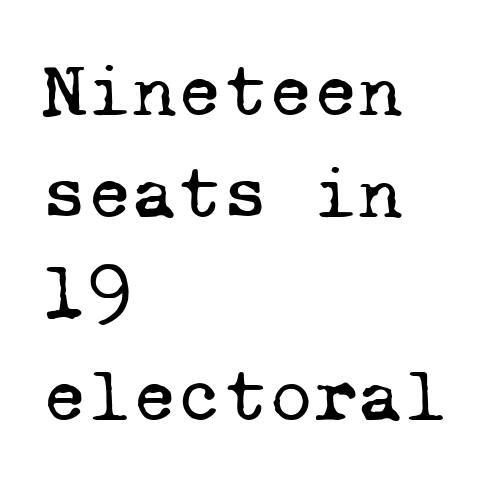
The image shows 77 px regular-weight serif type, monospaced; set left-aligned, normal line spacing (1.32x), normal letter spacing, not underlined; low stroke contrast and a medium x-height.
